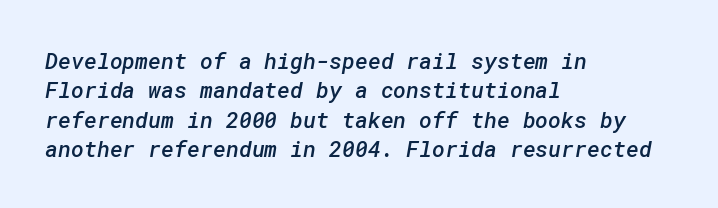
Q: Is the text bold? A: Semi-bold.
Q: Is the text underlined? A: No.
Q: How is the paragraph aligned? A: Left-aligned.
Q: Is the spacing between letters normal or unusually wide? A: Normal.
Q: Is the spacing between lines tight, normal or loose? A: Normal.
